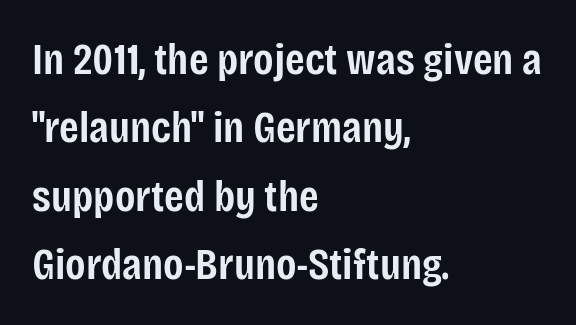
{"serif": "no", "italic": "no", "bold": "semi", "weight": "semibold", "width": "condensed", "stroke_contrast": "low", "x_height": "large", "monospaced": "no", "underline": "no", "align": "left", "line_spacing": "normal", "line_spacing_ratio": 1.52, "letter_spacing": "normal", "letter_spacing_em": 0.0, "glyph_px": 45}
